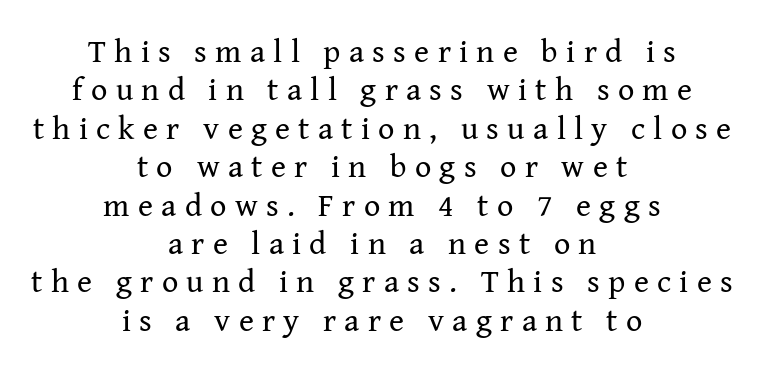
Q: Is the text bold? A: No.
Q: Is the text italic (slanted)? A: No, it is upright.
Q: Is the typeface a serif or a sans-serif typeface? A: Serif.
Q: Is the text underlined? A: No.
Q: How is the paragraph aligned? A: Centered.
Q: Is the spacing between letters normal or unusually wide? A: Unusually wide.
Q: Width (condensed, normal, or wide)? A: Normal.
Q: Stroke contrast? A: Medium.
Q: x-height? A: Medium.
Q: Monospaced? A: No.
